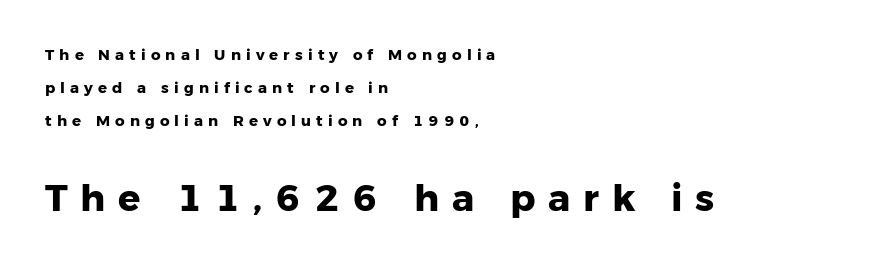
Caption: expanded tracking, letters set apart. Each row of text sits above clean, open space. Is the lower block the larger one? Yes — the lower block carries the bigger type. Note: no serifs on the glyphs. No italicization has been applied; the sample stays upright. This sample has the flowing, uneven cadence of proportional lettering.
